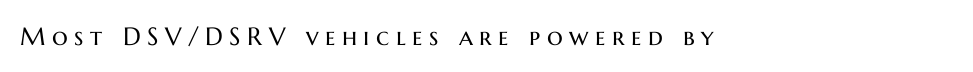
Q: Is the text bold? A: No.
Q: Is the text italic (slanted)? A: No, it is upright.
Q: Is the text underlined? A: No.
Q: How is the paragraph aligned? A: Left-aligned.
Q: Is the spacing between letters normal or unusually wide? A: Unusually wide.
